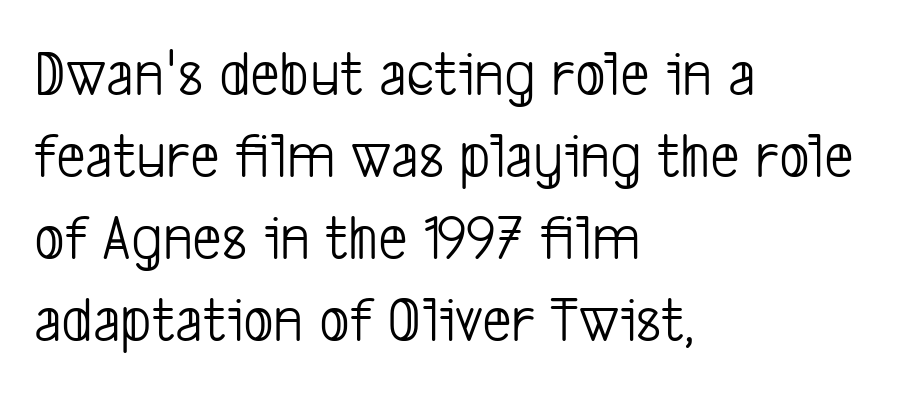
Q: Is the text bold? A: No.
Q: Is the typeface a serif or a sans-serif typeface? A: Sans-serif.
Q: Is the text underlined? A: No.
Q: How is the paragraph aligned? A: Left-aligned.
Q: Is the spacing between letters normal or unusually wide? A: Normal.
Q: Is the spacing between lines tight, normal or loose? A: Normal.
Q: Width (condensed, normal, or wide)? A: Condensed.
Q: Stroke contrast? A: Low.
Q: x-height? A: Medium.
Q: Monospaced? A: No.
